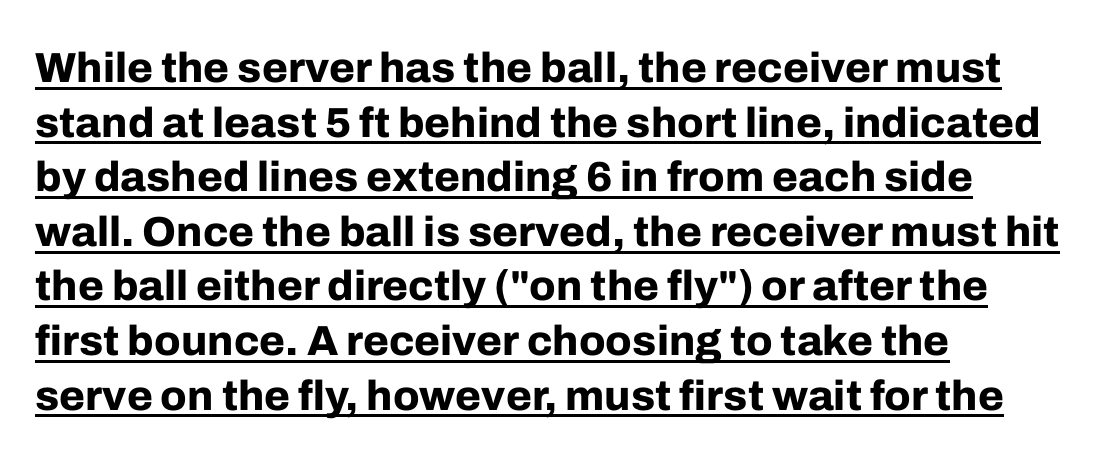
{"serif": "no", "italic": "no", "bold": "yes", "weight": "bold", "width": "normal", "stroke_contrast": "low", "x_height": "medium", "monospaced": "no", "underline": "yes", "align": "left", "line_spacing": "normal", "line_spacing_ratio": 1.3, "letter_spacing": "normal", "letter_spacing_em": 0.0, "glyph_px": 42}
